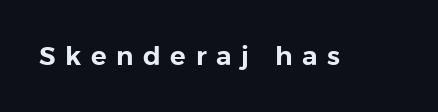
The image shows 26 px text type, upright; set unusually wide letter spacing (+0.37 em), not underlined.
